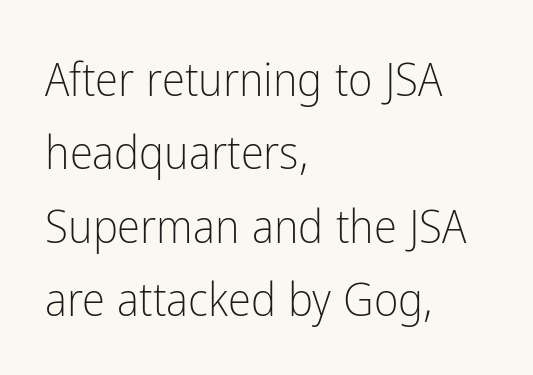
The rendering uses natural spacing where letterforms have individual widths. Characters follow at the spacing the type designer built in. This rendering features lettering with no underline. The face looks like a standard text weight, possibly lighter.
